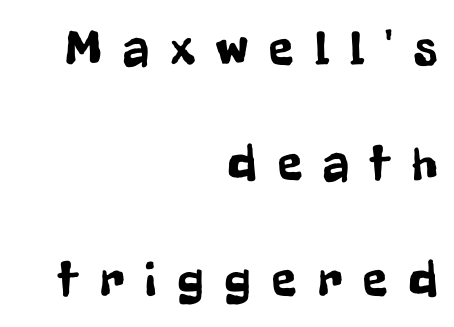
{"serif": "no", "italic": "no", "width": "condensed", "stroke_contrast": "low", "x_height": "medium", "monospaced": "no", "underline": "no", "align": "right", "line_spacing": "loose", "line_spacing_ratio": 2.31, "letter_spacing": "wide", "letter_spacing_em": 0.43, "glyph_px": 50}
